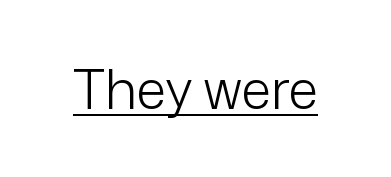
The image shows 55 px light sans-serif type, upright; set normal letter spacing, underlined; low stroke contrast and a medium x-height.
